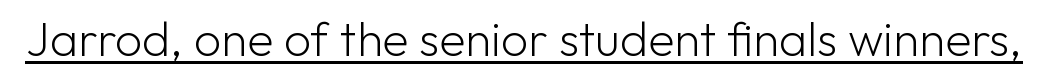
Q: Is the text bold? A: No.
Q: Is the text italic (slanted)? A: No, it is upright.
Q: Is the typeface a serif or a sans-serif typeface? A: Sans-serif.
Q: Is the text underlined? A: Yes.
Q: Is the spacing between letters normal or unusually wide? A: Normal.
Q: Width (condensed, normal, or wide)? A: Normal.
Q: Stroke contrast? A: Low.
Q: x-height? A: Medium.
Q: Monospaced? A: No.
